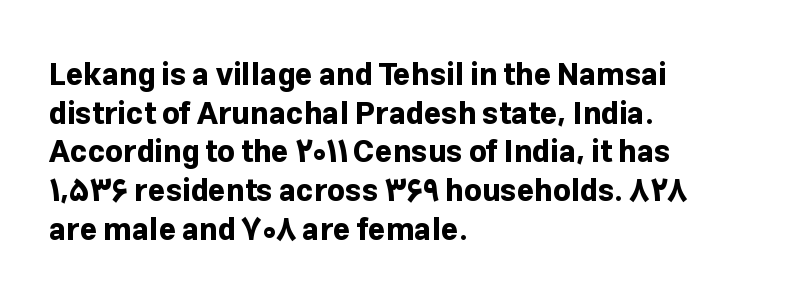
The image shows 30 px bold sans-serif type, upright; set left-aligned, normal line spacing (1.29x), normal letter spacing, not underlined; low stroke contrast and a medium x-height.
